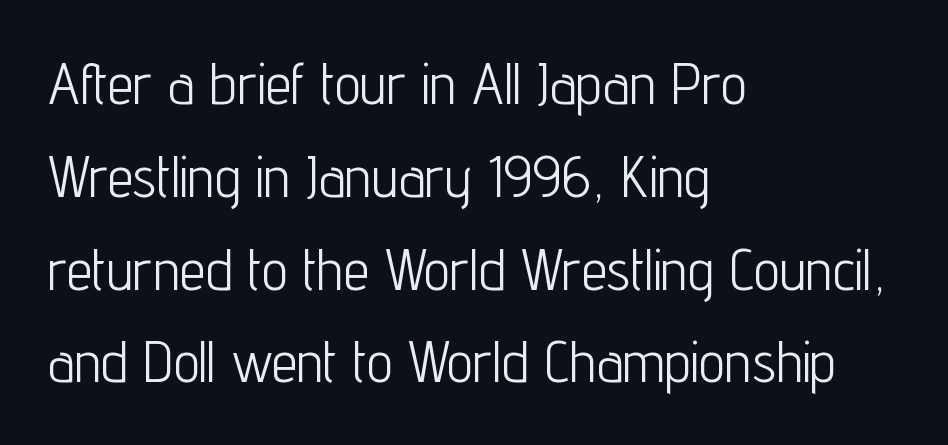
{"serif": "no", "italic": "no", "bold": "no", "weight": "light", "width": "condensed", "stroke_contrast": "low", "x_height": "medium", "monospaced": "no", "underline": "no", "align": "left", "line_spacing": "normal", "line_spacing_ratio": 1.6, "letter_spacing": "normal", "letter_spacing_em": 0.0, "glyph_px": 58}
